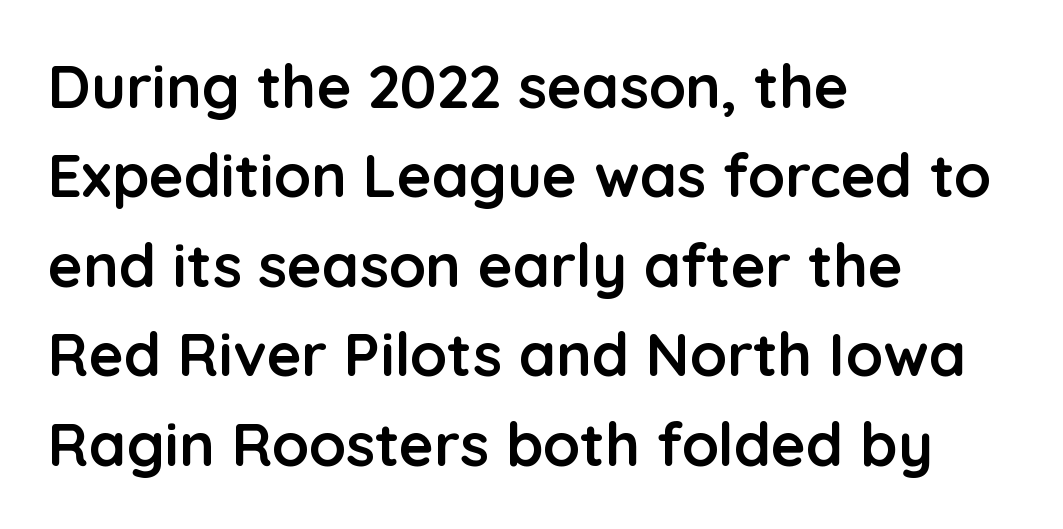
A typesetter would call this leading conventional body-copy spacing. The rendering uses natural spacing where letterforms have individual widths. If you drew a ruler down the left edge, every line would touch it. You could call the tracking neutral — neither tight nor loose. The strip under each line holds only bare page.
